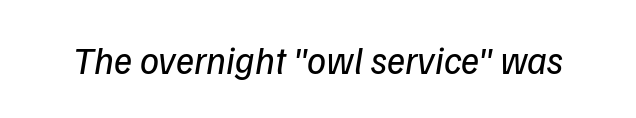
Would a proofreader flag this as italicized? Yes. The typesetting does not lean heavy: it is not bold. You could not count columns in this text — the font is proportionally spaced. You could call the tracking neutral — neither tight nor loose.
